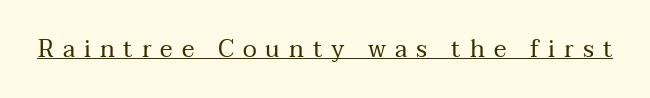
{"italic": "no", "bold": "no", "underline": "yes", "letter_spacing": "wide", "letter_spacing_em": 0.37, "glyph_px": 24}
